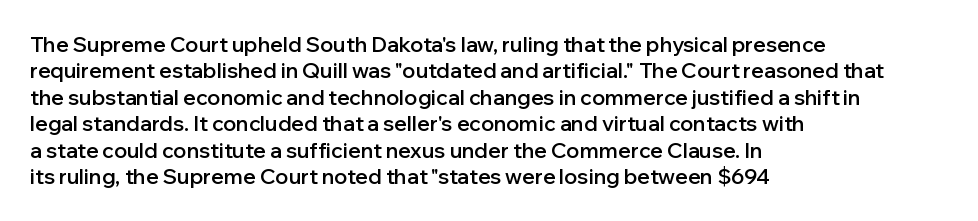
{"italic": "no", "bold": "semi", "underline": "no", "align": "left", "line_spacing": "normal", "line_spacing_ratio": 1.26, "letter_spacing": "normal", "letter_spacing_em": 0.0, "glyph_px": 21}
